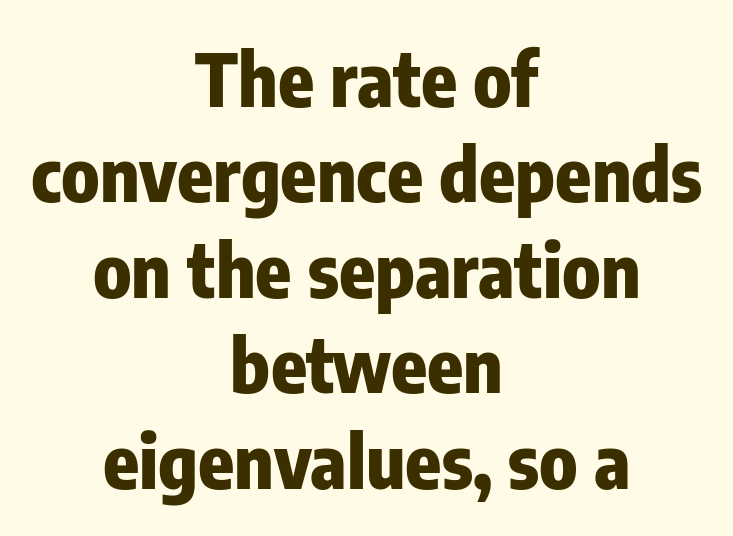
Q: Is the text bold? A: Yes.
Q: Is the text italic (slanted)? A: No, it is upright.
Q: Is the typeface a serif or a sans-serif typeface? A: Sans-serif.
Q: Is the text underlined? A: No.
Q: How is the paragraph aligned? A: Centered.
Q: Is the spacing between letters normal or unusually wide? A: Normal.
Q: Is the spacing between lines tight, normal or loose? A: Normal.
Q: Width (condensed, normal, or wide)? A: Condensed.
Q: Stroke contrast? A: Low.
Q: x-height? A: Medium.
Q: Monospaced? A: No.
